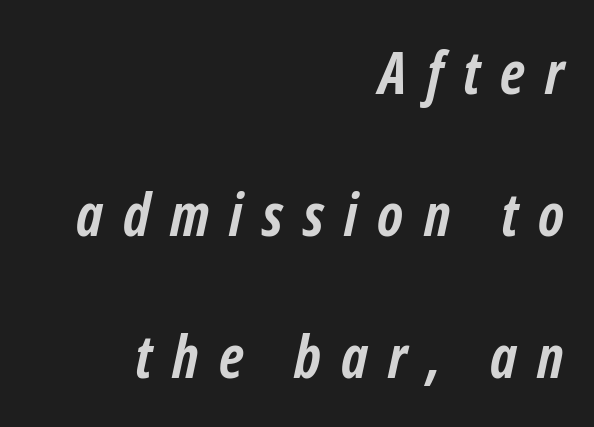
Q: Is the text bold? A: Yes.
Q: Is the text italic (slanted)? A: Yes, it leans right by about 12 degrees.
Q: Is the text underlined? A: No.
Q: How is the paragraph aligned? A: Right-aligned.
Q: Is the spacing between letters normal or unusually wide? A: Unusually wide.
Q: Is the spacing between lines tight, normal or loose? A: Loose.
Q: Width (condensed, normal, or wide)? A: Condensed.
Q: Stroke contrast? A: Low.
Q: x-height? A: Medium.
Q: Monospaced? A: No.
